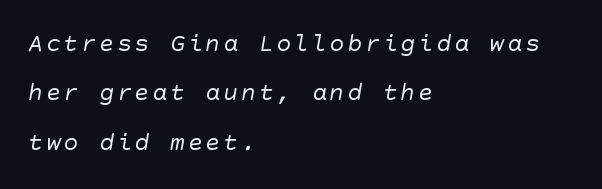
{"bold": "no", "underline": "no", "align": "left", "line_spacing": "loose", "line_spacing_ratio": 1.98, "glyph_px": 25}
